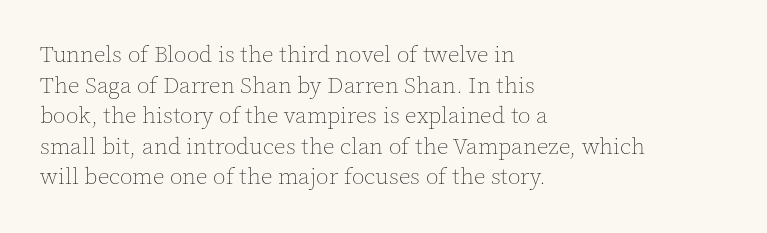
Vertical spacing — default. The text block is weighted toward the left margin, trailing off unevenly rightward. The baseline area is clear. These lines keep a tight, regular rhythm from letter to letter. No extra ink here — the face is not bold.
